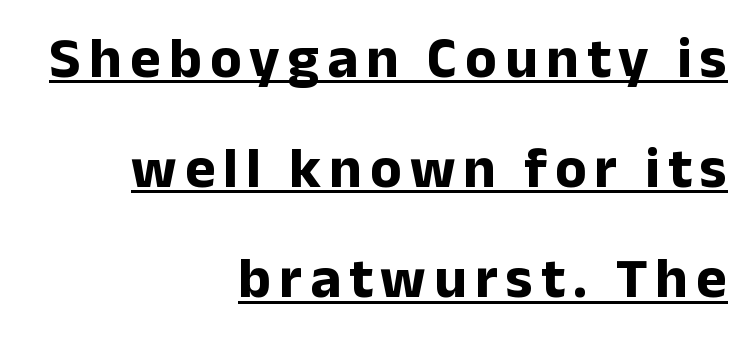
The face used here is proportionally spaced, like ordinary book or web type. Horizontally, the lines are justified to the trailing edge only. It's the straight-up-and-down kind of type. Observe the absence of serifs on each vertical stroke in this sample.
